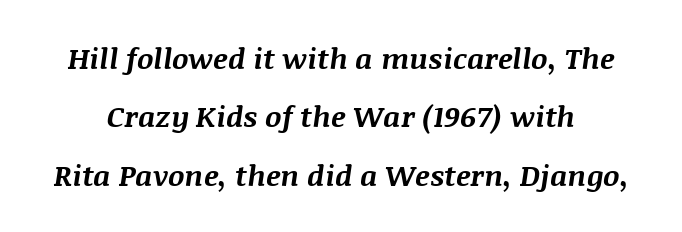
{"italic": "yes", "lean": "right", "slant_degrees": 8, "bold": "yes", "weight": "bold", "width": "normal", "stroke_contrast": "medium", "x_height": "large", "monospaced": "no", "underline": "no", "line_spacing": "loose", "line_spacing_ratio": 2.01, "letter_spacing": "normal", "letter_spacing_em": 0.0, "glyph_px": 29}
